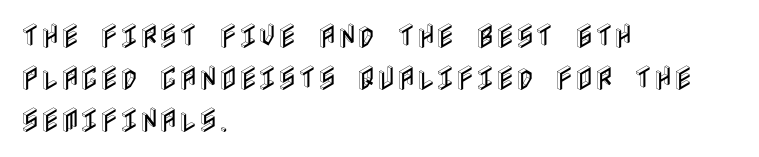
Q: Is the text italic (slanted)? A: No, it is upright.
Q: Is the text underlined? A: No.
Q: How is the paragraph aligned? A: Left-aligned.
Q: Is the spacing between letters normal or unusually wide? A: Normal.
Q: Is the spacing between lines tight, normal or loose? A: Normal.
